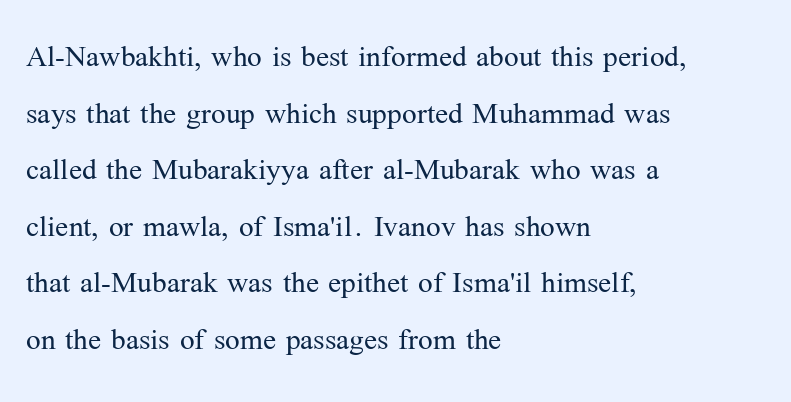
If you measured baseline to baseline, you'd find a middling distance. Is the letter spacing exaggerated? No — it looks like the ordinary default. The passage shown is typeset with a serif family. Layout note: lines flush left.
